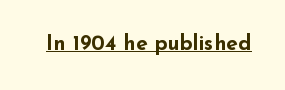
{"italic": "no", "bold": "yes", "underline": "yes", "letter_spacing": "normal", "letter_spacing_em": 0.0, "glyph_px": 21}
